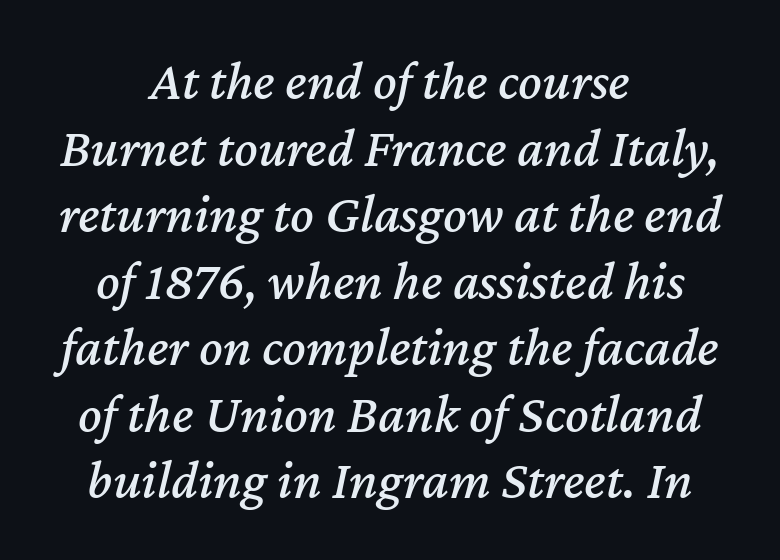
Horizontal alignment here is central, giving a formal, balanced look. The specimen reads as italic at a glance. Looks like regular typesetting: each glyph gets only the width it needs. The letterforms sit shoulder to shoulder at normal distance.
